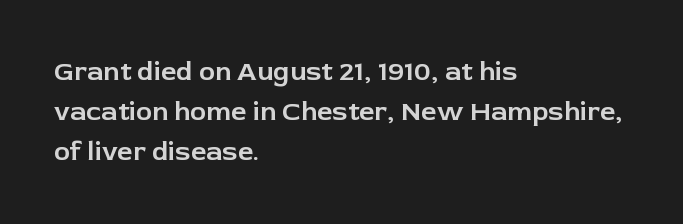
Summary of vertical rhythm: regular, with standard interline spacing. No italicization has been applied; the sample stays upright. One-word summary of the alignment: left. The line texture is even and compact thanks to regular tracking. The space directly below the letters is spotless.
